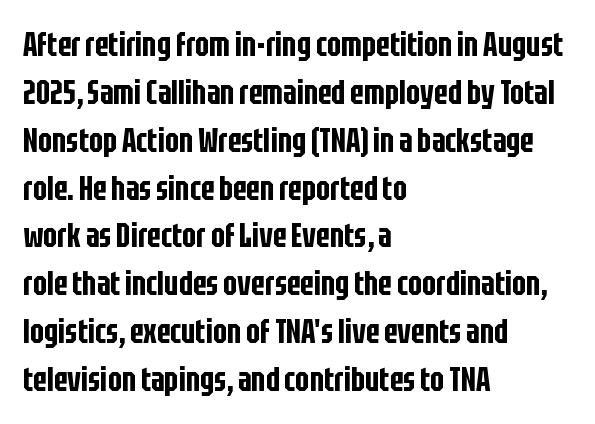
The image shows 33 px condensed sans-serif type, upright; set left-aligned, normal line spacing (1.45x), normal letter spacing, not underlined; low stroke contrast and a large x-height.
